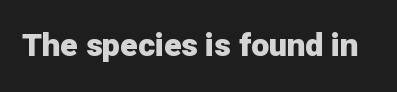
Q: Is the text bold? A: Yes.
Q: Is the text italic (slanted)? A: No, it is upright.
Q: Is the typeface a serif or a sans-serif typeface? A: Sans-serif.
Q: Is the text underlined? A: No.
Q: Is the spacing between letters normal or unusually wide? A: Normal.
Q: Width (condensed, normal, or wide)? A: Normal.
Q: Stroke contrast? A: Low.
Q: x-height? A: Medium.
Q: Monospaced? A: No.
